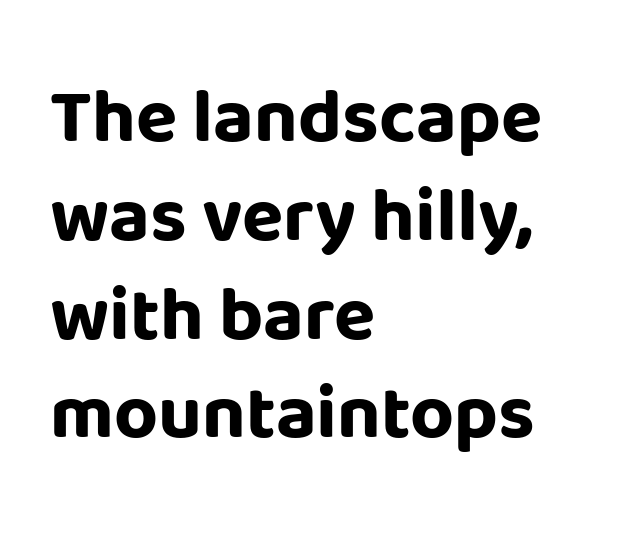
{"serif": "no", "italic": "no", "bold": "yes", "weight": "bold", "width": "normal", "stroke_contrast": "low", "x_height": "large", "monospaced": "no", "underline": "no", "align": "left", "line_spacing": "normal", "line_spacing_ratio": 1.3, "letter_spacing": "normal", "letter_spacing_em": 0.0, "glyph_px": 76}
